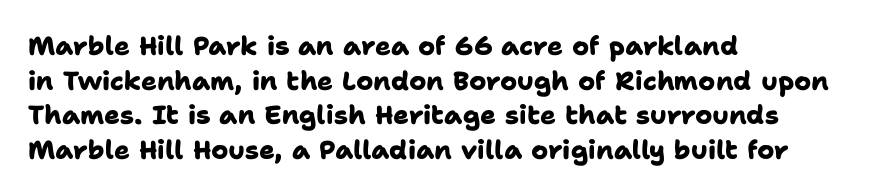
A dark, heavy texture on the line: the type is bold. The paragraph has a hard left edge and a soft right edge. Underline: absent. In terms of leading, this rendering sits right in the middle. In terms of letterspacing, this is plain default setting.
